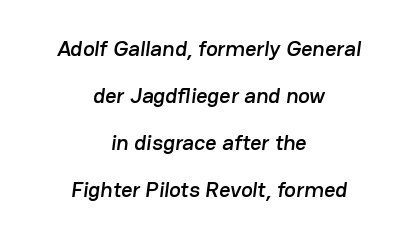
Reading down the column, the eye jumps a long way to each next line. The paragraph shown floats in the horizontal middle. Honestly, there is no underline to notice here at all. There is no visible air inserted between adjacent glyphs.
